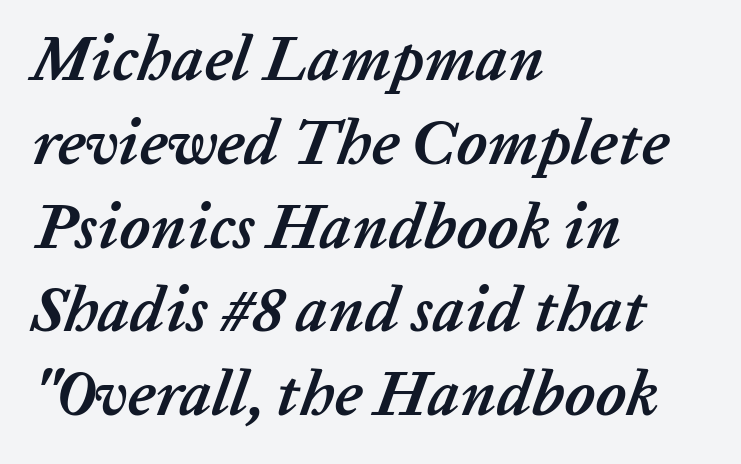
Q: Is the text bold? A: Yes.
Q: Is the text italic (slanted)? A: Yes, it leans right by about 20 degrees.
Q: Is the text underlined? A: No.
Q: How is the paragraph aligned? A: Left-aligned.
Q: Is the spacing between letters normal or unusually wide? A: Normal.
Q: Is the spacing between lines tight, normal or loose? A: Normal.
Q: Width (condensed, normal, or wide)? A: Normal.
Q: Stroke contrast? A: Low.
Q: x-height? A: Medium.
Q: Monospaced? A: No.
